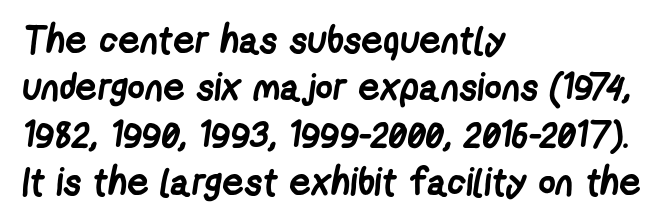
You could call the tracking neutral — neither tight nor loose. The lines in this sample share a left origin and differ only in where they stop. Any mark beneath the type? The region is blank. One glance says typical: line gaps are just what's usual. The face used here has the dense, thick strokes of a bold. Observe the absence of serifs on each vertical stroke in this sample.
